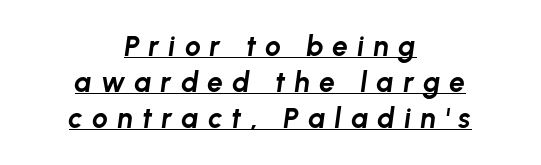
The image shows 28 px bold type, italic (leaning right); set centered, normal line spacing (1.29x), unusually wide letter spacing (+0.33 em), underlined; low stroke contrast and a medium x-height.
